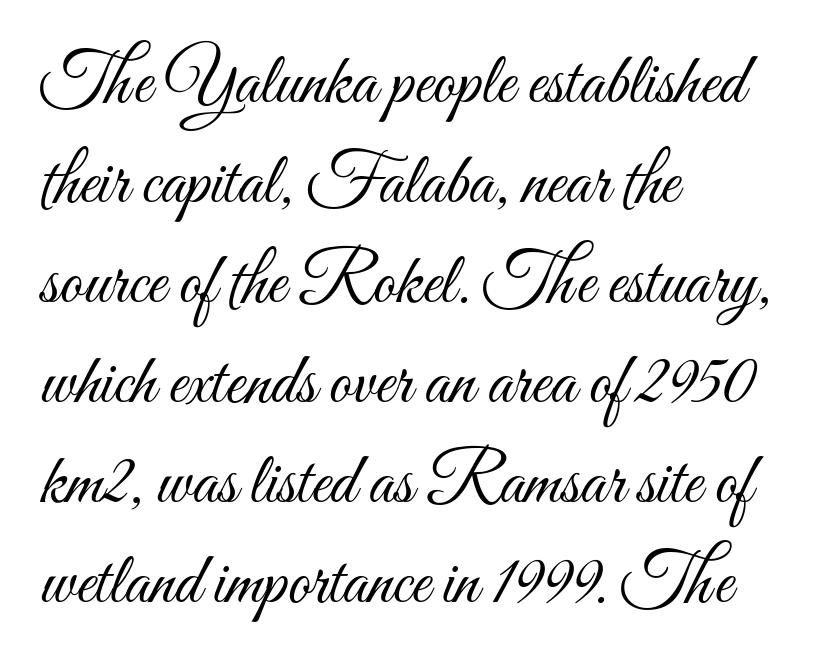
The words here are not underlined. These lines stack with their left ends in a neat column. The typesetting does not lean heavy: it is not bold. Summary of vertical rhythm: regular, with standard interline spacing.
